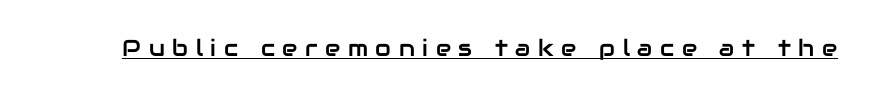
Q: Is the text italic (slanted)? A: No, it is upright.
Q: Is the text underlined? A: Yes.
Q: Is the spacing between letters normal or unusually wide? A: Unusually wide.
